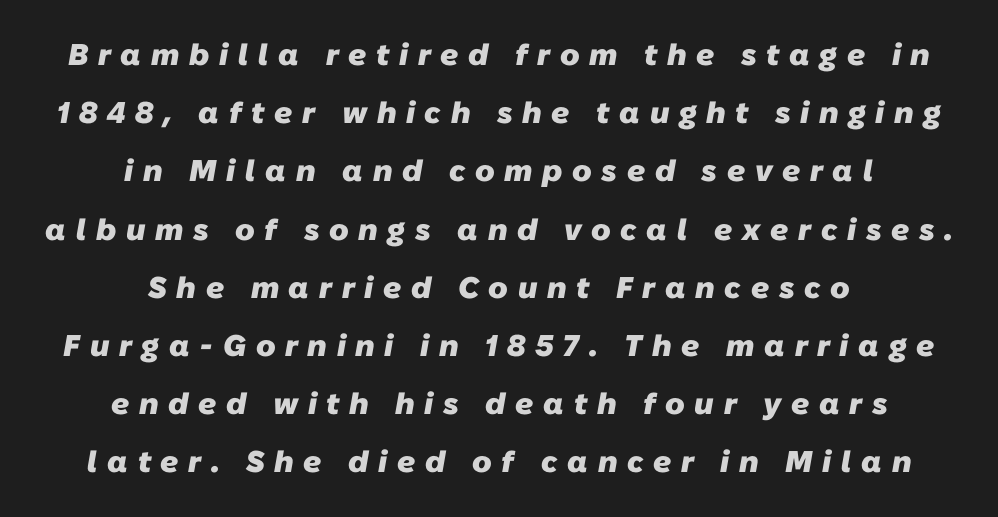
The image shows 30 px heavy sans-serif type; set centered, loose line spacing (1.94x), unusually wide letter spacing (+0.32 em), not underlined; low stroke contrast and a medium x-height.
